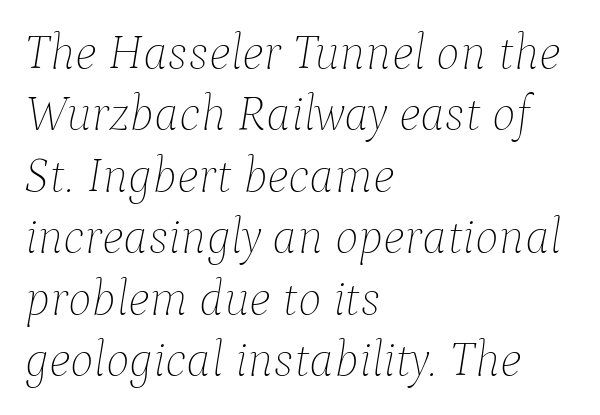
Weight: in the light-to-regular range. Visually the block forms a straight wall on the left and a jagged coastline on the right. Each row of text sits above clean, open space. Caption: standard tracking, unaltered.
